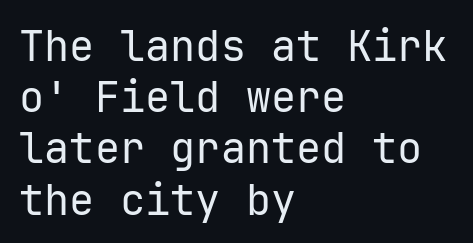
{"serif": "no", "italic": "no", "bold": "no", "weight": "regular", "width": "normal", "stroke_contrast": "low", "x_height": "medium", "monospaced": "yes", "underline": "no", "align": "left", "line_spacing_ratio": 1.22, "letter_spacing": "normal", "letter_spacing_em": 0.0, "glyph_px": 42}
